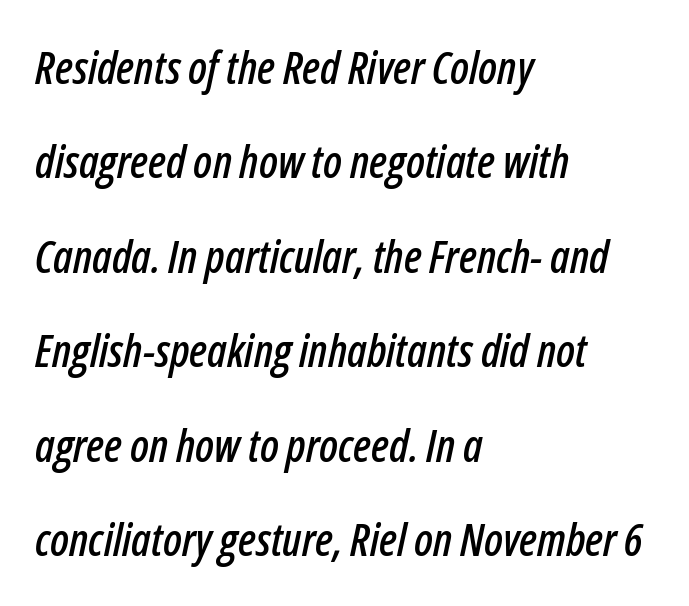
The text block is weighted toward the left margin, trailing off unevenly rightward. The lines are spread far apart with generous leading. Character widths vary here, with narrow letters taking less room than wide ones. Look at the tracking — it's just the regular setting, nothing added. Check under the words: just untouched page. Italic? Definitely — the glyphs are oblique.
